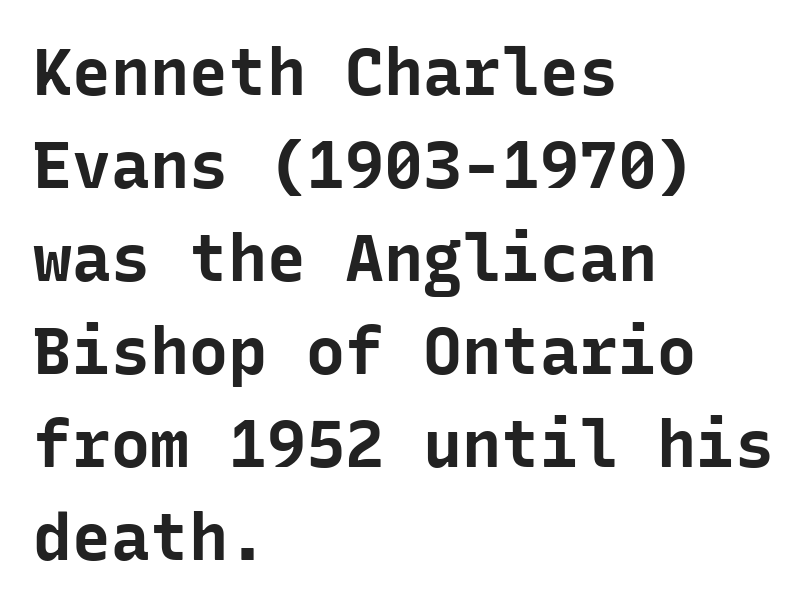
Q: Is the text bold? A: Yes.
Q: Is the text italic (slanted)? A: No, it is upright.
Q: Is the typeface a serif or a sans-serif typeface? A: Sans-serif.
Q: Is the text underlined? A: No.
Q: How is the paragraph aligned? A: Left-aligned.
Q: Is the spacing between letters normal or unusually wide? A: Normal.
Q: Is the spacing between lines tight, normal or loose? A: Normal.
Q: Width (condensed, normal, or wide)? A: Normal.
Q: Stroke contrast? A: Low.
Q: x-height? A: Medium.
Q: Monospaced? A: Yes.
